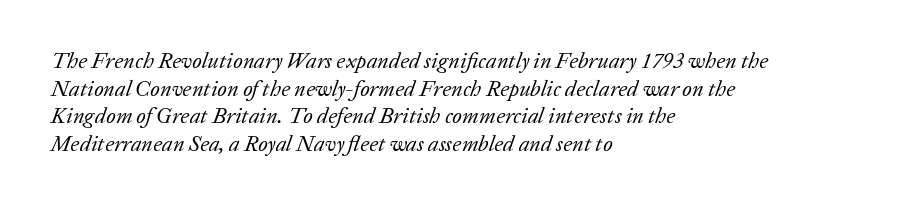
The image shows 22 px text type, italic (leaning right); set left-aligned, normal line spacing (1.26x), normal letter spacing, not underlined.
